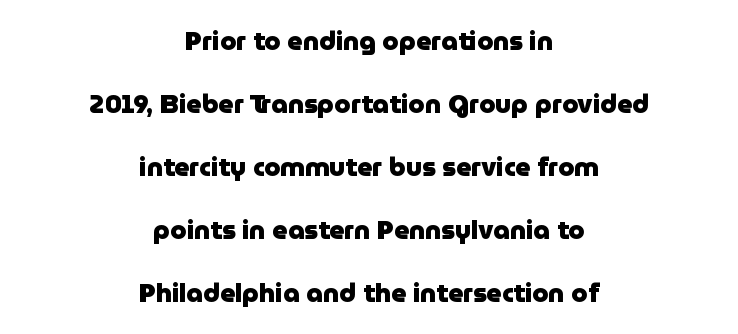
{"italic": "no", "bold": "yes", "underline": "no", "align": "center", "line_spacing": "loose", "line_spacing_ratio": 2.42, "letter_spacing": "normal", "letter_spacing_em": 0.0, "glyph_px": 26}
